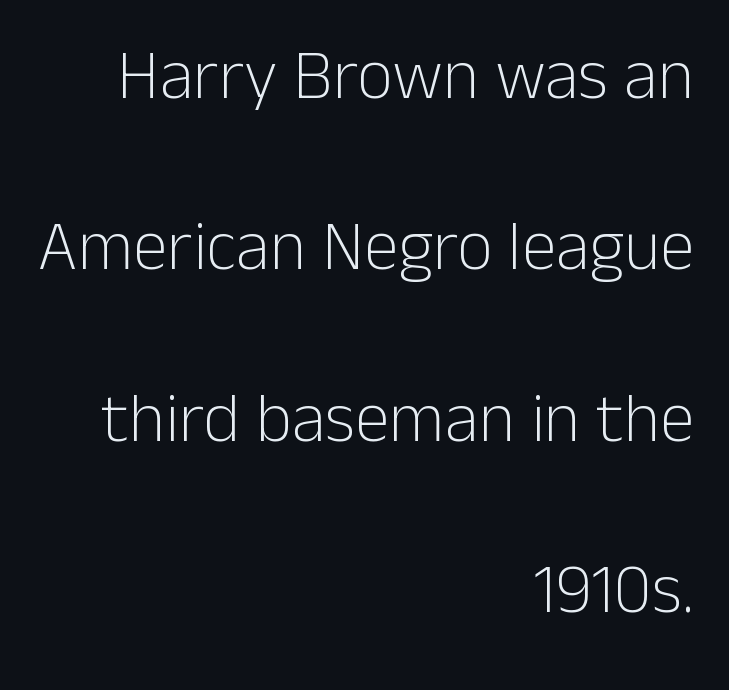
The image shows 70 px light sans-serif type, upright; set right-aligned, loose line spacing (2.45x), normal letter spacing, not underlined; low stroke contrast and a medium x-height.
